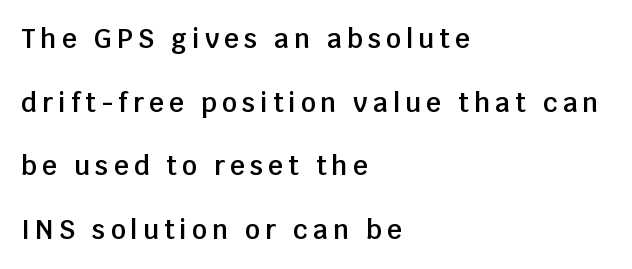
Q: Is the text bold? A: Semi-bold.
Q: Is the text italic (slanted)? A: No, it is upright.
Q: Is the text underlined? A: No.
Q: How is the paragraph aligned? A: Left-aligned.
Q: Is the spacing between letters normal or unusually wide? A: Unusually wide.
Q: Is the spacing between lines tight, normal or loose? A: Loose.
